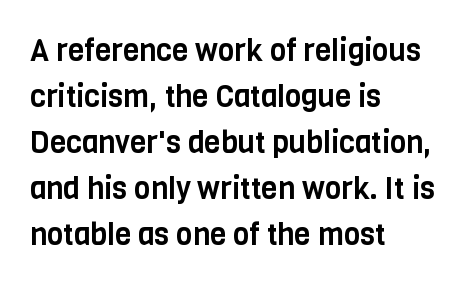
{"serif": "no", "italic": "no", "width": "condensed", "stroke_contrast": "low", "x_height": "large", "monospaced": "no", "underline": "no", "align": "left", "line_spacing": "normal", "line_spacing_ratio": 1.53, "letter_spacing": "normal", "letter_spacing_em": 0.0, "glyph_px": 30}
